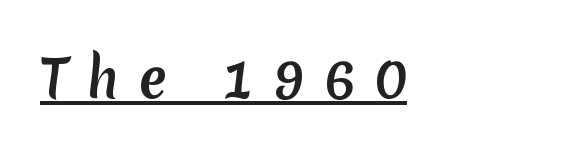
Q: Is the typeface a serif or a sans-serif typeface? A: Sans-serif.
Q: Is the text underlined? A: Yes.
Q: How is the paragraph aligned? A: Left-aligned.
Q: Is the spacing between letters normal or unusually wide? A: Unusually wide.
Q: Width (condensed, normal, or wide)? A: Normal.
Q: Stroke contrast? A: Medium.
Q: x-height? A: Medium.
Q: Monospaced? A: No.
